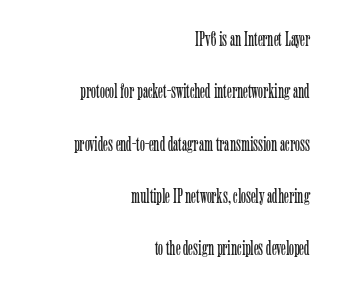
Q: Is the text bold? A: No.
Q: Is the text italic (slanted)? A: No, it is upright.
Q: Is the text underlined? A: No.
Q: How is the paragraph aligned? A: Right-aligned.
Q: Is the spacing between letters normal or unusually wide? A: Normal.
Q: Is the spacing between lines tight, normal or loose? A: Loose.
